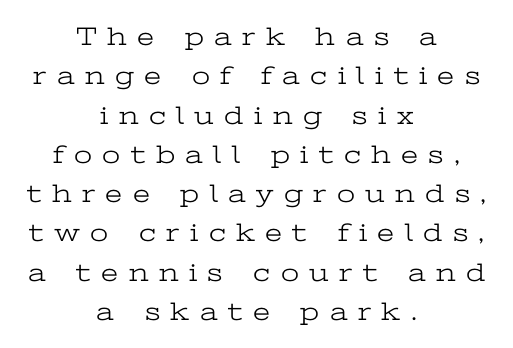
{"italic": "no", "bold": "no", "underline": "no", "align": "center", "line_spacing": "normal", "line_spacing_ratio": 1.51, "letter_spacing": "wide", "letter_spacing_em": 0.4, "glyph_px": 26}
